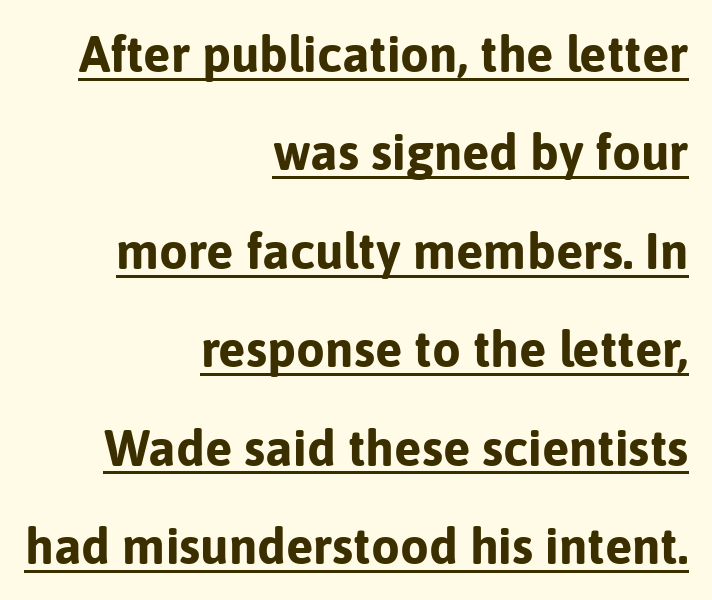
A typesetter would call this proportional, since set widths differ per character. Underlining? Definitely there. How are the letters spaced? Ordinarily, with no added tracking. If you measured baseline to baseline, you'd find a long distance.
